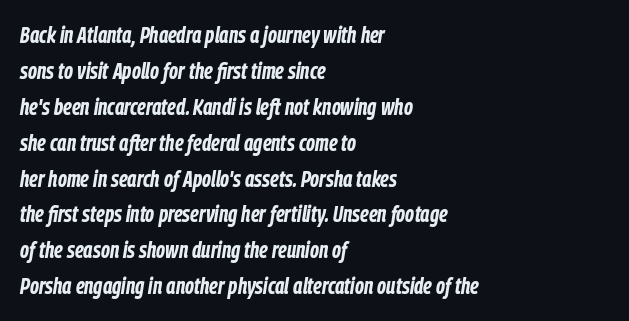
{"italic": "yes", "lean": "right", "slant_degrees": 9, "bold": "yes", "underline": "no", "align": "left", "line_spacing": "normal", "line_spacing_ratio": 1.56, "letter_spacing": "normal", "letter_spacing_em": 0.0, "glyph_px": 23}
